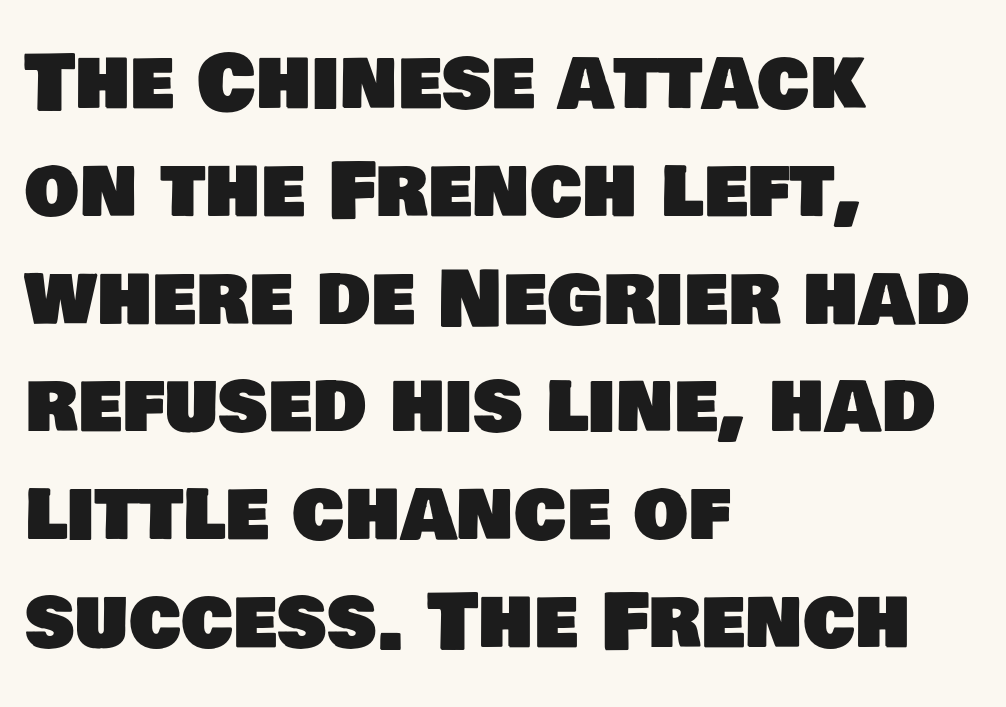
Q: Is the typeface a serif or a sans-serif typeface? A: Sans-serif.
Q: Is the text underlined? A: No.
Q: How is the paragraph aligned? A: Left-aligned.
Q: Is the spacing between letters normal or unusually wide? A: Normal.
Q: Is the spacing between lines tight, normal or loose? A: Normal.
Q: Width (condensed, normal, or wide)? A: Normal.
Q: Stroke contrast? A: Low.
Q: x-height? A: Large.
Q: Monospaced? A: No.
